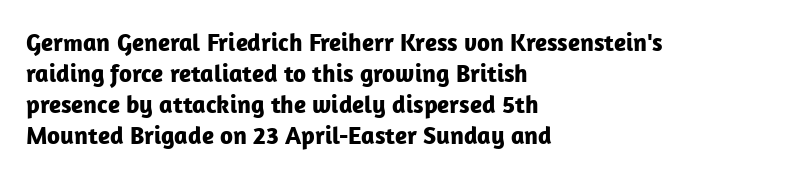
You'd pick this weight for a headline — it's a proper bold. Upright lettering throughout. Nothing unusual about the tracking: characters are spaced as the font intends. Check the space under the baseline: it is left empty.
